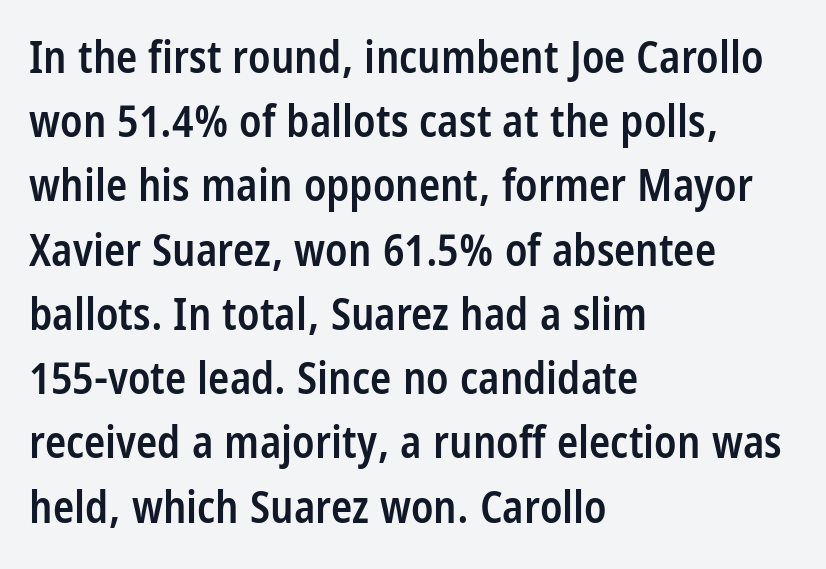
The image shows 44 px semibold, condensed sans-serif type, upright; set left-aligned, normal line spacing (1.46x), normal letter spacing, not underlined; low stroke contrast and a large x-height.
